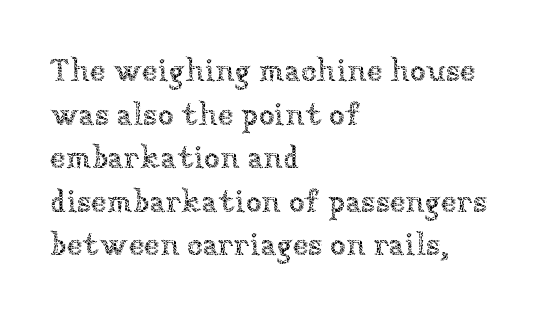
A typesetter would call this leading conventional body-copy spacing. If you drew a line through each stem, it would be perfectly vertical. The gap between lines stays unmarked. Think of a printed novel: that variable character pitch is what you see here.
